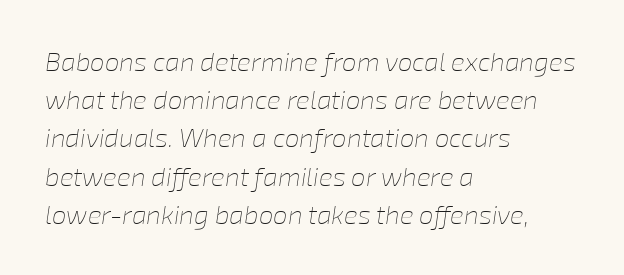
Q: Is the text bold? A: No.
Q: Is the text italic (slanted)? A: Yes, it leans right by about 8 degrees.
Q: Is the text underlined? A: No.
Q: How is the paragraph aligned? A: Left-aligned.
Q: Is the spacing between letters normal or unusually wide? A: Normal.
Q: Is the spacing between lines tight, normal or loose? A: Normal.
